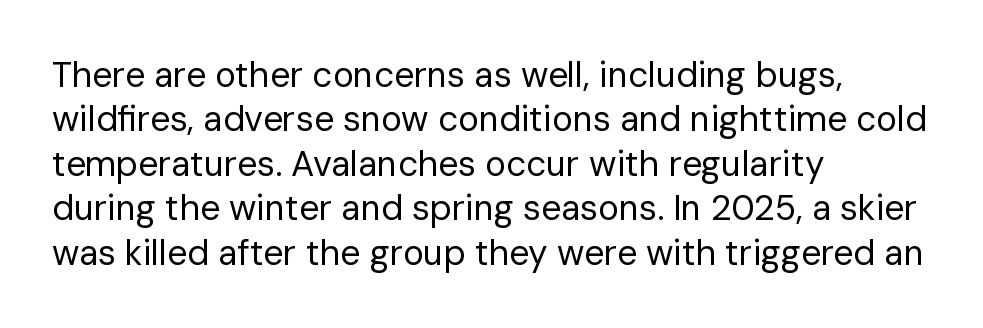
Here the designer chose a conventional face with non-uniform glyph widths. Letters rest on an invisible, unmarked baseline. Words appear dense and cohesive because spacing is normal. The glyphs in this specimen are sans serif.
